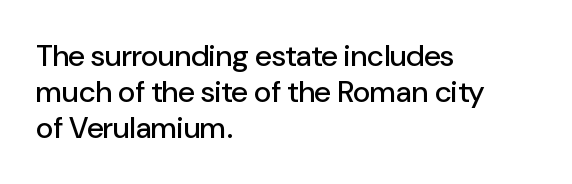
{"serif": "no", "italic": "no", "width": "normal", "stroke_contrast": "low", "x_height": "medium", "monospaced": "no", "underline": "no", "align": "left", "line_spacing_ratio": 1.2, "letter_spacing": "normal", "letter_spacing_em": 0.0, "glyph_px": 30}
